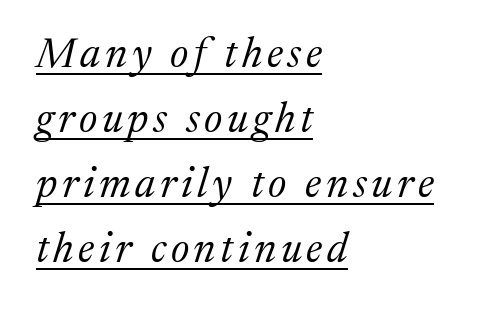
{"serif": "yes", "italic": "yes", "lean": "right", "slant_degrees": 17, "bold": "no", "weight": "regular", "width": "normal", "stroke_contrast": "medium", "x_height": "medium", "monospaced": "no", "underline": "yes", "align": "left", "line_spacing": "normal", "line_spacing_ratio": 1.55, "glyph_px": 42}
